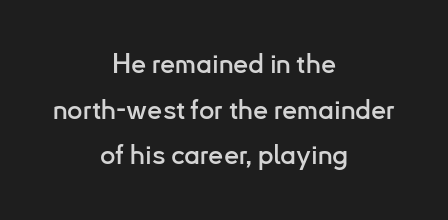
{"italic": "no", "underline": "no", "align": "center", "line_spacing": "normal", "line_spacing_ratio": 1.69, "letter_spacing": "normal", "letter_spacing_em": 0.0, "glyph_px": 27}
